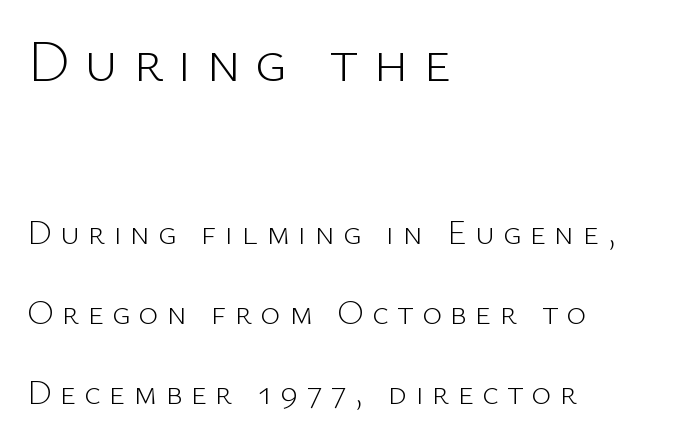
Q: Is the text bold? A: No.
Q: Is the text italic (slanted)? A: No, it is upright.
Q: Is the typeface a serif or a sans-serif typeface? A: Sans-serif.
Q: Is the text underlined? A: No.
Q: How is the paragraph aligned? A: Left-aligned.
Q: Is the spacing between letters normal or unusually wide? A: Unusually wide.
Q: Is the spacing between lines tight, normal or loose? A: Loose.
Q: Which block of text is set in a larger size, the first (top) or the second (bottom)? A: The first (top) one.
Q: Width (condensed, normal, or wide)? A: Normal.
Q: Stroke contrast? A: Low.
Q: x-height? A: Medium.
Q: Monospaced? A: No.
